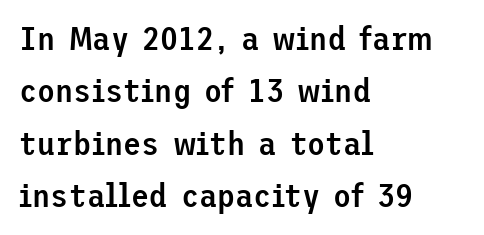
{"serif": "no", "italic": "no", "bold": "semi", "weight": "semibold", "width": "normal", "stroke_contrast": "low", "x_height": "medium", "underline": "no", "align": "left", "line_spacing": "normal", "line_spacing_ratio": 1.59, "letter_spacing": "normal", "letter_spacing_em": 0.0, "glyph_px": 33}
